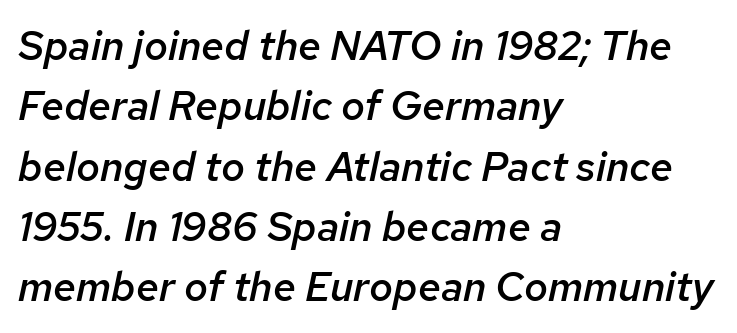
The image shows 41 px semibold type, italic (leaning right); set left-aligned, normal line spacing (1.47x), normal letter spacing, not underlined; low stroke contrast and a medium x-height.
